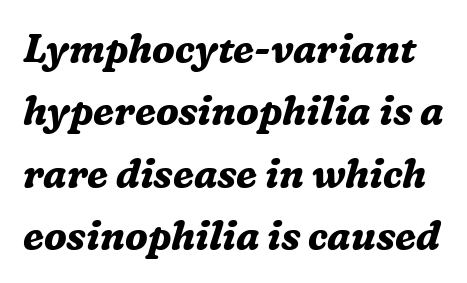
{"serif": "yes", "italic": "yes", "lean": "right", "slant_degrees": 16, "bold": "yes", "weight": "bold", "width": "normal", "stroke_contrast": "medium", "x_height": "medium", "monospaced": "no", "underline": "no", "line_spacing": "normal", "line_spacing_ratio": 1.6, "letter_spacing": "normal", "letter_spacing_em": 0.0, "glyph_px": 39}
